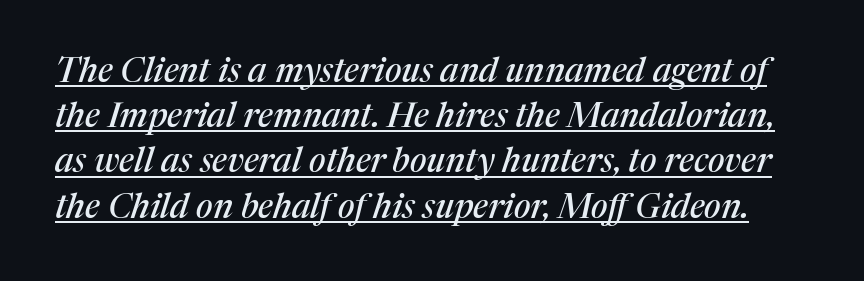
The image shows 34 px serif type, italic (leaning right); set normal line spacing (1.33x), normal letter spacing, underlined; medium stroke contrast and a medium x-height.
